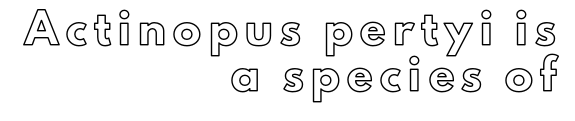
Q: Is the text italic (slanted)? A: No, it is upright.
Q: Is the text underlined? A: No.
Q: How is the paragraph aligned? A: Right-aligned.
Q: Is the spacing between letters normal or unusually wide? A: Unusually wide.
Q: Is the spacing between lines tight, normal or loose? A: Normal.
Q: Width (condensed, normal, or wide)? A: Normal.
Q: x-height? A: Small.
Q: Monospaced? A: No.
